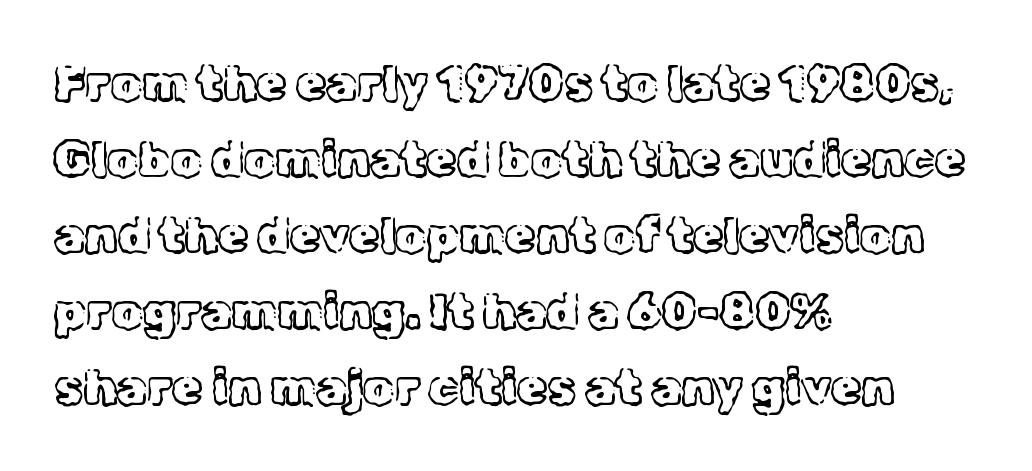
Yep, those are serifs on the letters. Descender tails drop into unmarked territory. The rendering anchors every line to the left-hand side. A typesetter would call this proportional, since set widths differ per character. The type is set solid horizontally, with unmodified tracking. What's the leading like? Ordinary, nothing unusual.
